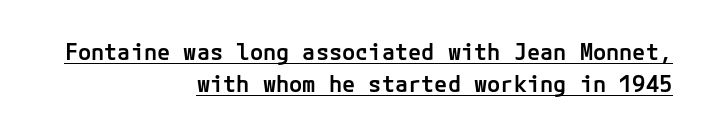
{"italic": "no", "bold": "semi", "underline": "yes", "align": "right", "line_spacing": "normal", "line_spacing_ratio": 1.47, "letter_spacing": "normal", "letter_spacing_em": 0.0, "glyph_px": 22}
